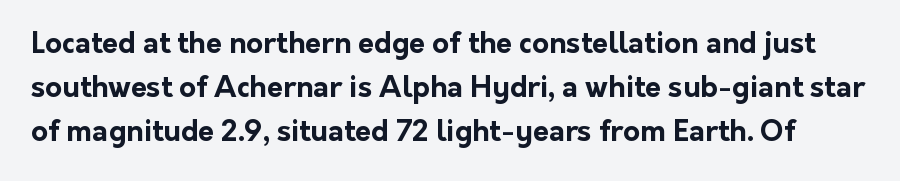
The leading is moderate, giving the passage an even texture. You can tell it's not italic because the verticals are truly vertical. The face used here is proportionally spaced, like ordinary book or web type. I'd call this a sans setting — the letters go barefoot. Each word holds together tightly as a unit, with standard inter-letter gaps.
